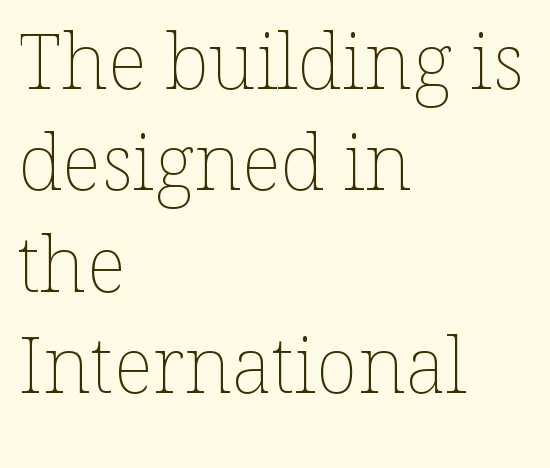
The image shows 78 px thin type, upright; set left-aligned, normal line spacing (1.3x), normal letter spacing, not underlined; low stroke contrast and a medium x-height.
